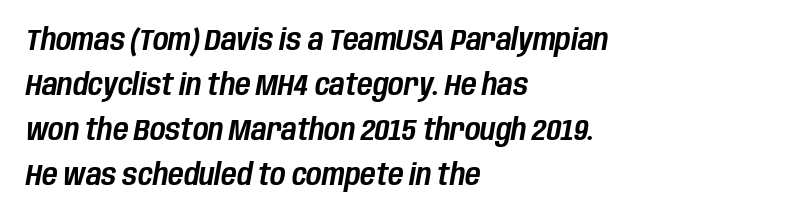
Q: Is the text italic (slanted)? A: Yes, it leans right by about 10 degrees.
Q: Is the text underlined? A: No.
Q: How is the paragraph aligned? A: Left-aligned.
Q: Is the spacing between letters normal or unusually wide? A: Normal.
Q: Is the spacing between lines tight, normal or loose? A: Normal.
Q: Width (condensed, normal, or wide)? A: Condensed.
Q: Stroke contrast? A: Low.
Q: x-height? A: Large.
Q: Monospaced? A: No.
